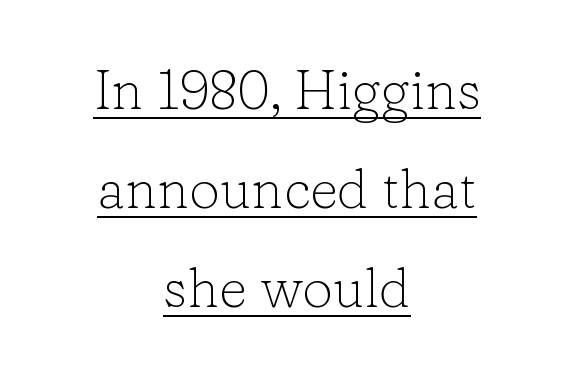
The letters carry serifs — small finishing strokes at the ends of their stems. Do the characters align in a grid? No, the font is proportional. This is the regular roman posture of the typeface. The sample's only ornament is a line tracing under the words.
